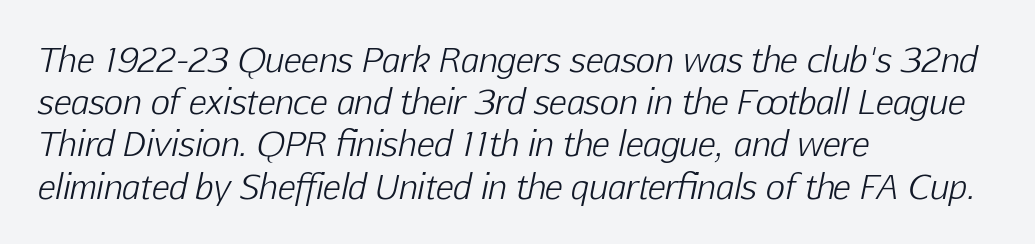
{"italic": "yes", "lean": "right", "slant_degrees": 12, "bold": "no", "weight": "light", "width": "normal", "stroke_contrast": "low", "x_height": "medium", "monospaced": "no", "underline": "no", "align": "left", "line_spacing": "normal", "line_spacing_ratio": 1.28, "letter_spacing": "normal", "letter_spacing_em": 0.0, "glyph_px": 33}
